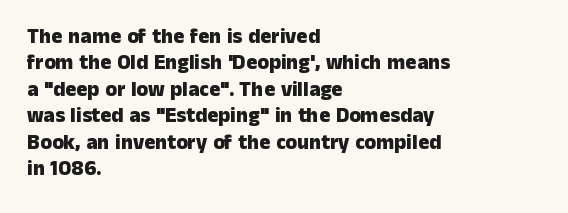
Q: Is the text bold? A: Yes.
Q: Is the text italic (slanted)? A: No, it is upright.
Q: Is the text underlined? A: No.
Q: How is the paragraph aligned? A: Left-aligned.
Q: Is the spacing between letters normal or unusually wide? A: Normal.
Q: Is the spacing between lines tight, normal or loose? A: Normal.
